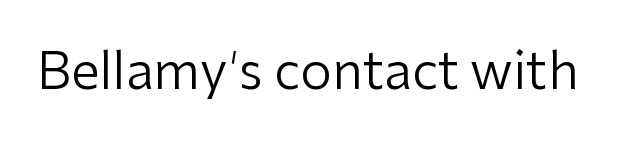
{"serif": "no", "italic": "no", "bold": "no", "weight": "regular", "width": "normal", "stroke_contrast": "low", "x_height": "medium", "monospaced": "no", "underline": "no", "letter_spacing": "normal", "letter_spacing_em": 0.0, "glyph_px": 51}
